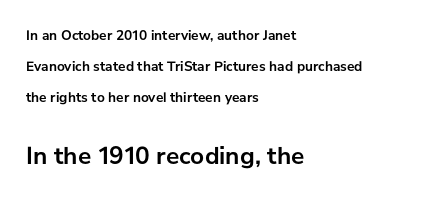
{"italic": "no", "bold": "yes", "underline": "no", "align": "left", "line_spacing": "loose", "line_spacing_ratio": 2.21, "letter_spacing": "normal", "letter_spacing_em": 0.0, "larger_block": "second", "size_ratio": 1.79, "glyph_px": 25}
